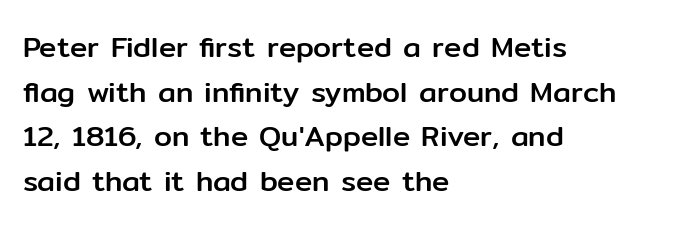
Nope, no serifs anywhere on these letters. You can tell it's not italic because the verticals are truly vertical. What's the leading like? Ordinary, nothing unusual. All the whitespace from short lines collects on the right. Tracking value appears to be zero — textbook default spacing.
